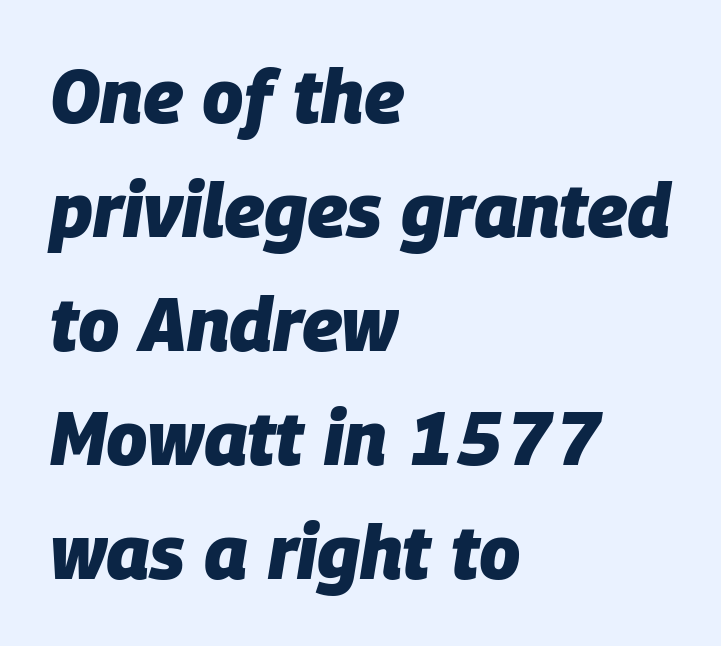
The image shows 75 px heavy type, italic (leaning right); set left-aligned, normal line spacing (1.52x), normal letter spacing, not underlined; low stroke contrast and a large x-height.
